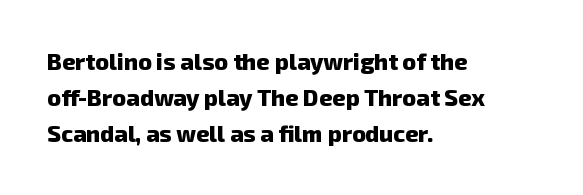
{"bold": "yes", "underline": "no", "align": "left", "line_spacing": "normal", "line_spacing_ratio": 1.57, "letter_spacing": "normal", "letter_spacing_em": 0.0, "glyph_px": 23}
